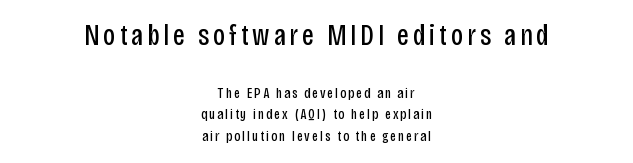
The font is comparable to plain body text, perhaps lighter. A typesetter would label this face a sans. The typesetter chose a symmetrical, centered arrangement here. The foot of each line stays bare and open.
